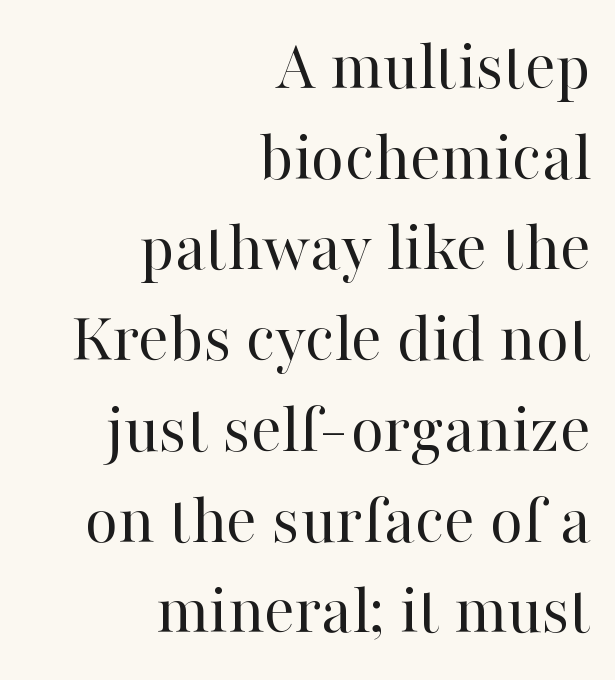
{"serif": "yes", "italic": "no", "bold": "no", "weight": "regular", "width": "normal", "stroke_contrast": "high", "x_height": "medium", "monospaced": "no", "underline": "no", "align": "right", "line_spacing": "normal", "line_spacing_ratio": 1.26, "letter_spacing": "normal", "letter_spacing_em": 0.0, "glyph_px": 72}
